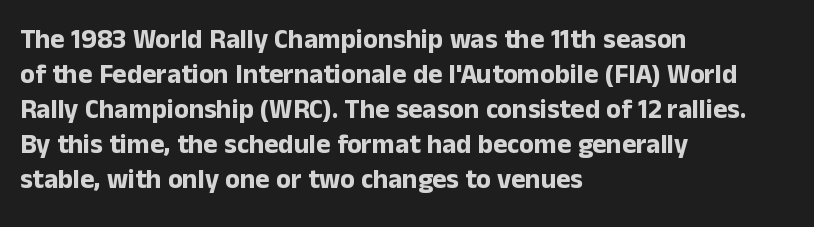
Q: Is the text bold? A: Yes.
Q: Is the text italic (slanted)? A: No, it is upright.
Q: Is the text underlined? A: No.
Q: How is the paragraph aligned? A: Left-aligned.
Q: Is the spacing between letters normal or unusually wide? A: Normal.
Q: Is the spacing between lines tight, normal or loose? A: Normal.
